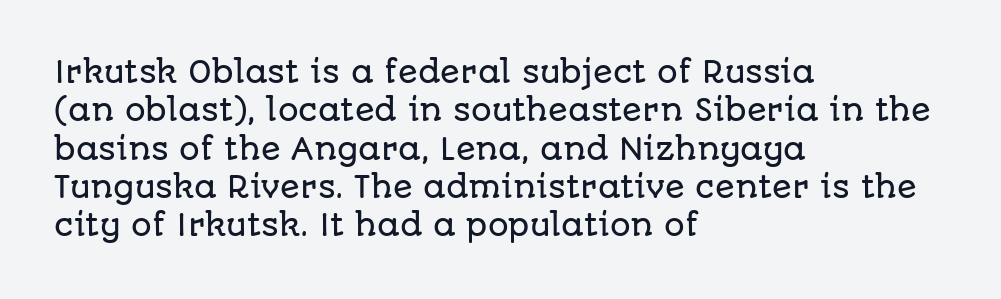
The image shows 29 px sans-serif type, upright; set left-aligned, normal line spacing (1.32x), normal letter spacing, not underlined; low stroke contrast and a large x-height.
